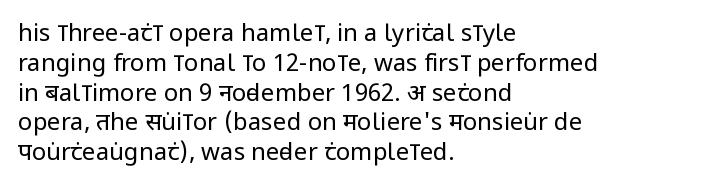
{"italic": "no", "bold": "no", "underline": "no", "align": "left", "line_spacing_ratio": 1.24, "letter_spacing": "normal", "letter_spacing_em": 0.0, "glyph_px": 24}
